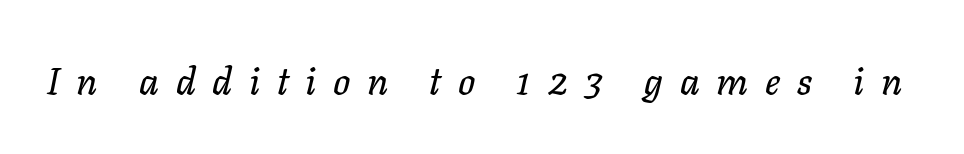
Q: Is the text italic (slanted)? A: Yes, it leans right by about 11 degrees.
Q: Is the text underlined? A: No.
Q: Is the spacing between letters normal or unusually wide? A: Unusually wide.
Q: Width (condensed, normal, or wide)? A: Normal.
Q: Stroke contrast? A: Low.
Q: x-height? A: Medium.
Q: Monospaced? A: No.
